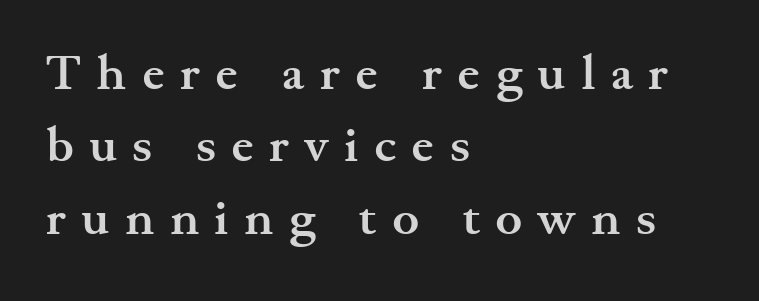
{"serif": "yes", "italic": "no", "bold": "yes", "weight": "semibold", "width": "wide", "stroke_contrast": "medium", "x_height": "small", "monospaced": "no", "underline": "no", "align": "left", "line_spacing": "normal", "line_spacing_ratio": 1.45, "letter_spacing": "wide", "letter_spacing_em": 0.31, "glyph_px": 50}
